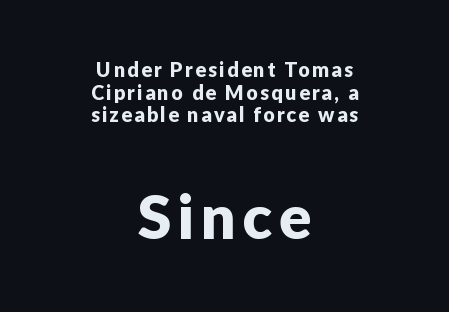
Q: Is the text italic (slanted)? A: No, it is upright.
Q: Is the typeface a serif or a sans-serif typeface? A: Sans-serif.
Q: Is the text underlined? A: No.
Q: How is the paragraph aligned? A: Centered.
Q: Is the spacing between lines tight, normal or loose? A: Tight.
Q: Which block of text is set in a larger size, the first (top) or the second (bottom)? A: The second (bottom) one.
Q: Width (condensed, normal, or wide)? A: Normal.
Q: Stroke contrast? A: Low.
Q: x-height? A: Medium.
Q: Monospaced? A: No.
